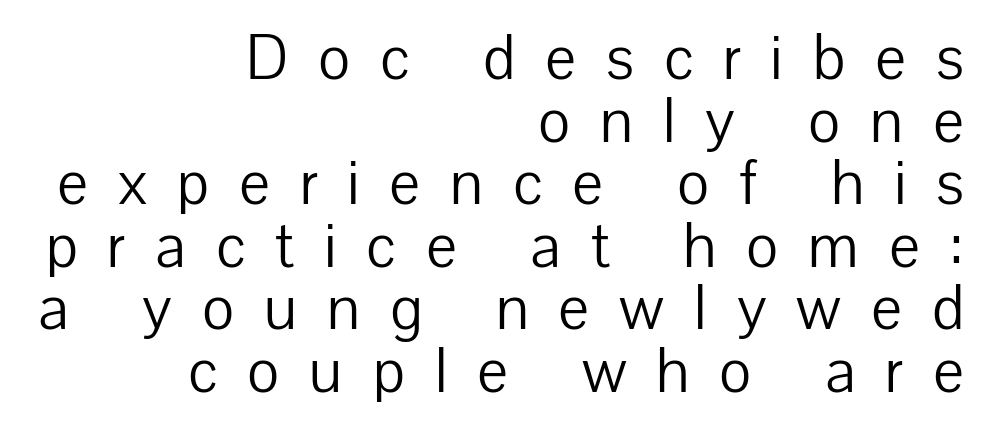
{"serif": "no", "italic": "no", "bold": "no", "weight": "light", "width": "normal", "stroke_contrast": "low", "x_height": "medium", "monospaced": "no", "underline": "no", "align": "right", "line_spacing": "tight", "line_spacing_ratio": 1.01, "letter_spacing": "wide", "letter_spacing_em": 0.48, "glyph_px": 62}
